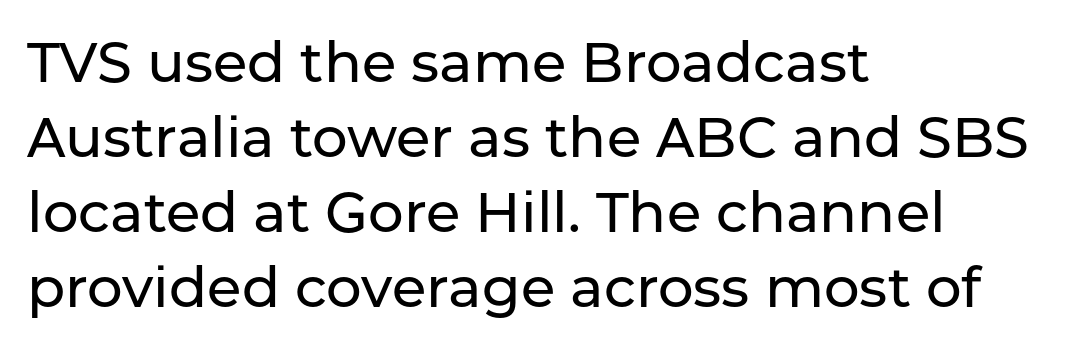
Ascenders rise straight up at ninety degrees. Beneath every word, the page is bare. Examine the stroke ends and you'll find no serifs. Caption: standard tracking, unaltered. A typesetter would call this proportional, since set widths differ per character. The passage shown stacks its lines at a standard gap.
